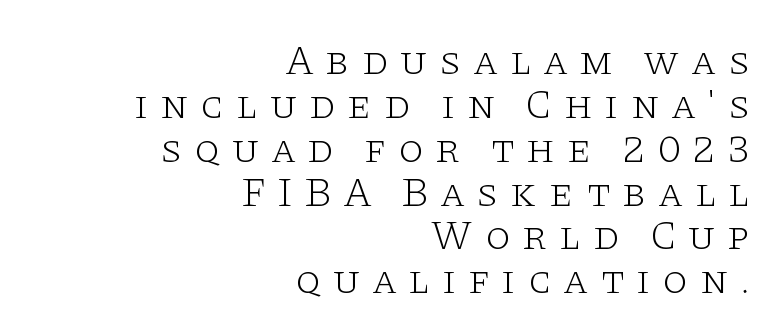
Q: Is the text bold? A: No.
Q: Is the text italic (slanted)? A: No, it is upright.
Q: Is the typeface a serif or a sans-serif typeface? A: Serif.
Q: Is the text underlined? A: No.
Q: How is the paragraph aligned? A: Right-aligned.
Q: Is the spacing between letters normal or unusually wide? A: Unusually wide.
Q: Is the spacing between lines tight, normal or loose? A: Tight.
Q: Width (condensed, normal, or wide)? A: Wide.
Q: Stroke contrast? A: Low.
Q: x-height? A: Large.
Q: Monospaced? A: No.
